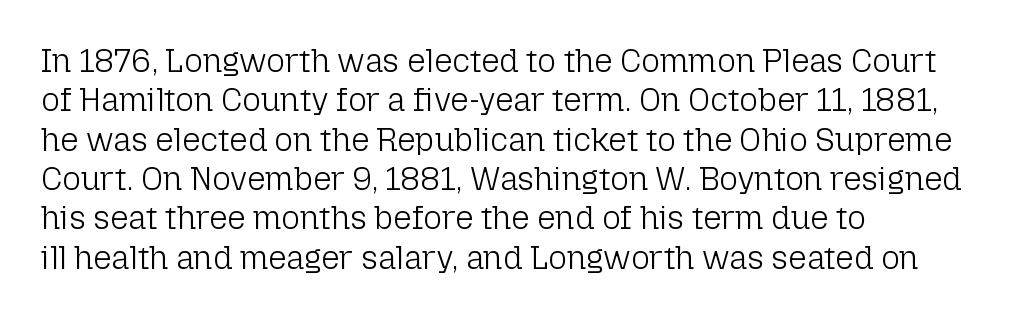
{"serif": "no", "italic": "no", "bold": "no", "weight": "light", "width": "normal", "stroke_contrast": "low", "x_height": "medium", "monospaced": "no", "underline": "no", "align": "left", "line_spacing_ratio": 1.23, "letter_spacing": "normal", "letter_spacing_em": 0.0, "glyph_px": 32}
